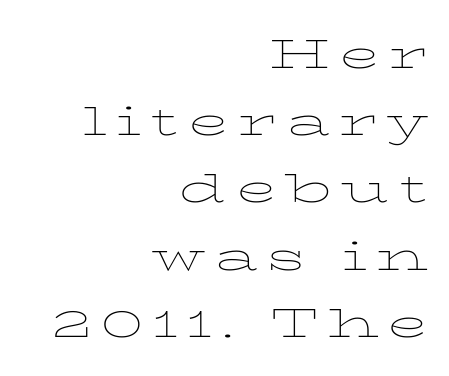
The image shows 41 px thin, wide serif type, upright; set right-aligned, normal line spacing (1.64x), unusually wide letter spacing (+0.22 em), not underlined; low stroke contrast and a medium x-height.
